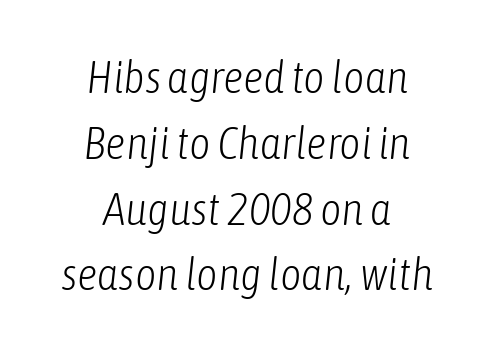
Is the type slanted? Yes — the strokes lean at a clear angle. Default kerning and tracking; the words read as compact shapes. The rendering uses a moderate line-height, typical for paragraphs. Stem width sits at or under what a default text font uses. Neither beginnings nor endings align; midpoints do. Descenders are the only things crossing below the line.
